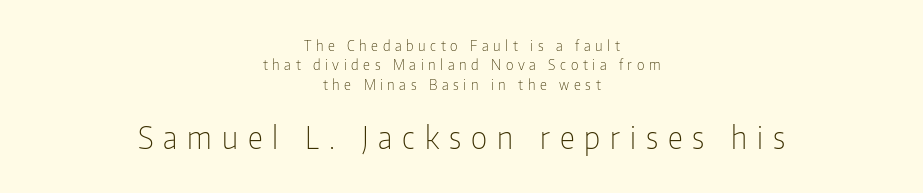
The image shows 30 px light, condensed sans-serif type, upright; set centered, normal line spacing (1.39x), unusually wide letter spacing (+0.33 em), not underlined; the second (bottom) block is 2.14x larger; low stroke contrast and a medium x-height.
